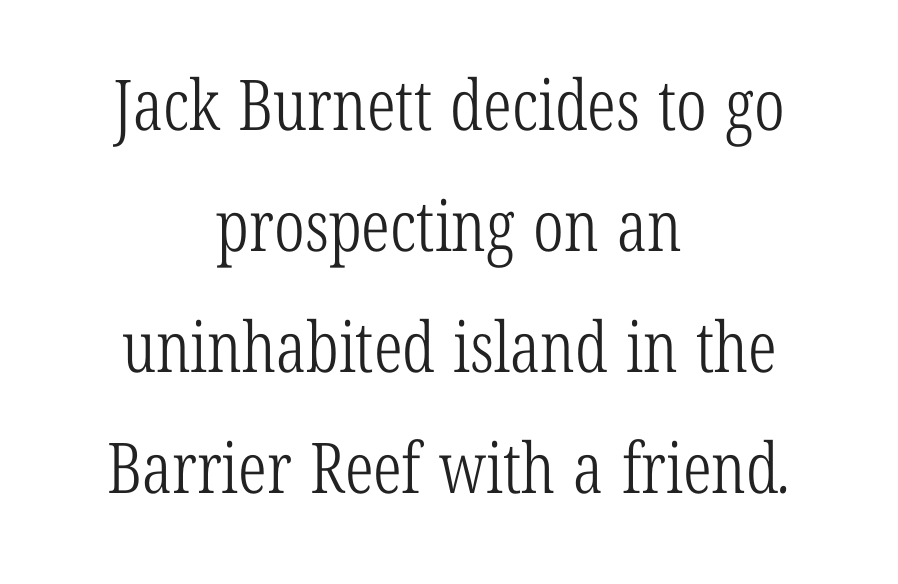
The image shows 70 px light, condensed serif type; set centered, line spacing 1.73x, normal letter spacing, not underlined; low stroke contrast and a medium x-height.
